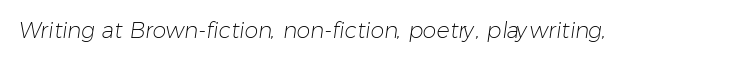
Q: Is the text bold? A: No.
Q: Is the text underlined? A: No.
Q: Is the spacing between letters normal or unusually wide? A: Normal.
